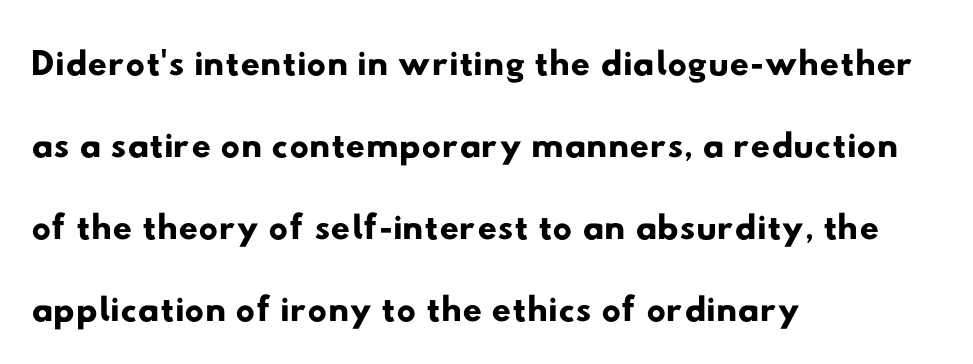
{"serif": "no", "width": "wide", "stroke_contrast": "low", "x_height": "small", "monospaced": "no", "underline": "no", "align": "left", "line_spacing": "normal", "line_spacing_ratio": 1.52, "letter_spacing": "normal", "letter_spacing_em": 0.0, "glyph_px": 54}
